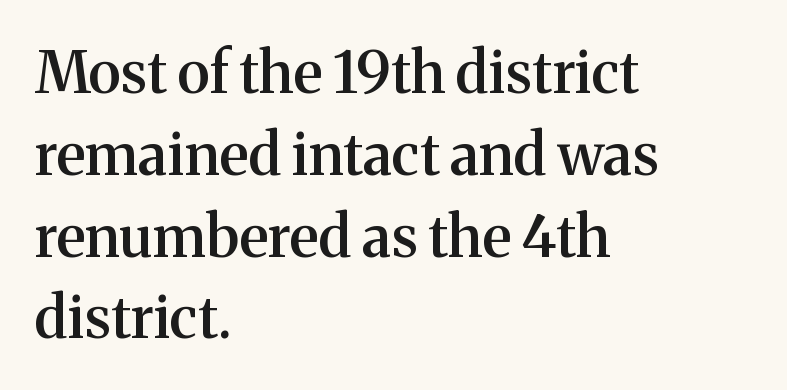
{"serif": "yes", "italic": "no", "bold": "semi", "weight": "semibold", "width": "normal", "stroke_contrast": "medium", "x_height": "medium", "monospaced": "no", "underline": "no", "align": "left", "line_spacing": "normal", "line_spacing_ratio": 1.41, "letter_spacing": "normal", "letter_spacing_em": 0.0, "glyph_px": 58}
